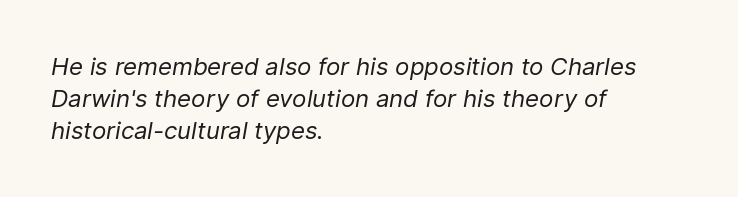
The image shows 24 px text type, italic (leaning right); set left-aligned, normal line spacing (1.34x), normal letter spacing, not underlined.
